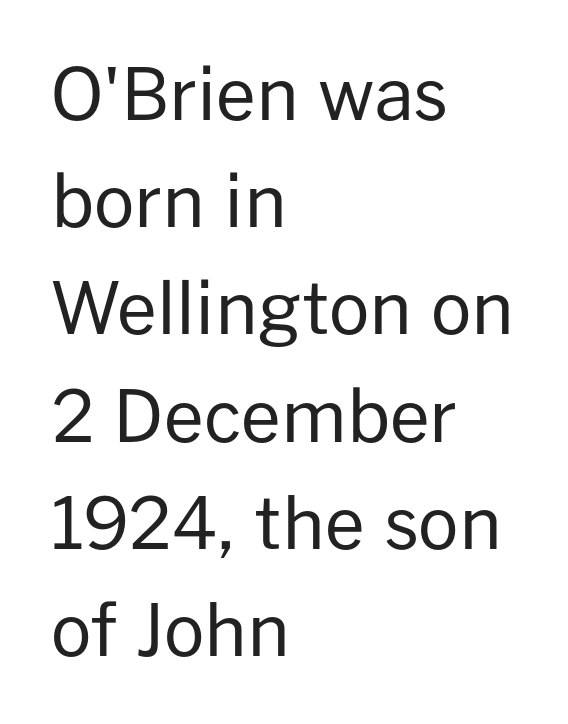
Q: Is the text bold? A: No.
Q: Is the text italic (slanted)? A: No, it is upright.
Q: Is the typeface a serif or a sans-serif typeface? A: Sans-serif.
Q: Is the text underlined? A: No.
Q: How is the paragraph aligned? A: Left-aligned.
Q: Is the spacing between letters normal or unusually wide? A: Normal.
Q: Is the spacing between lines tight, normal or loose? A: Normal.
Q: Width (condensed, normal, or wide)? A: Normal.
Q: Stroke contrast? A: Low.
Q: x-height? A: Medium.
Q: Monospaced? A: No.
